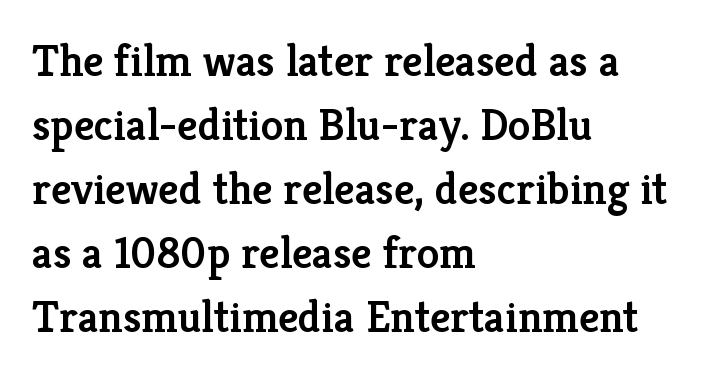
{"serif": "yes", "italic": "no", "bold": "semi", "weight": "semibold", "width": "normal", "stroke_contrast": "low", "x_height": "medium", "monospaced": "no", "underline": "no", "align": "left", "line_spacing": "normal", "line_spacing_ratio": 1.42, "letter_spacing": "normal", "letter_spacing_em": 0.0, "glyph_px": 45}
